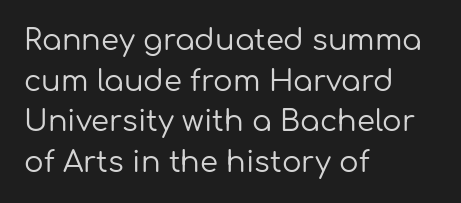
{"serif": "no", "italic": "no", "bold": "no", "weight": "regular", "width": "normal", "stroke_contrast": "low", "x_height": "medium", "monospaced": "no", "underline": "no", "align": "left", "line_spacing": "normal", "line_spacing_ratio": 1.4, "letter_spacing": "normal", "letter_spacing_em": 0.0, "glyph_px": 29}
